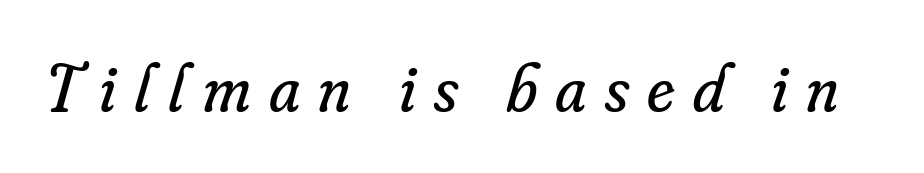
The image shows 68 px regular-weight serif type, italic (leaning right); set unusually wide letter spacing (+0.27 em), not underlined; low stroke contrast and a small x-height.
